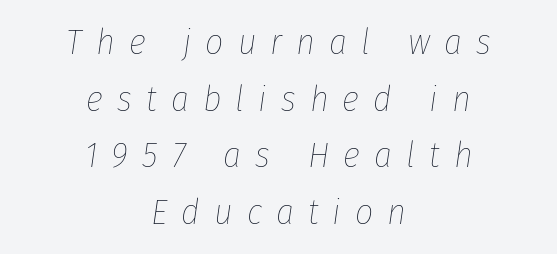
Q: Is the text bold? A: No.
Q: Is the text italic (slanted)? A: Yes, it leans right by about 8 degrees.
Q: Is the text underlined? A: No.
Q: How is the paragraph aligned? A: Centered.
Q: Is the spacing between letters normal or unusually wide? A: Unusually wide.
Q: Is the spacing between lines tight, normal or loose? A: Normal.
Q: Width (condensed, normal, or wide)? A: Condensed.
Q: Stroke contrast? A: Low.
Q: x-height? A: Medium.
Q: Monospaced? A: No.
